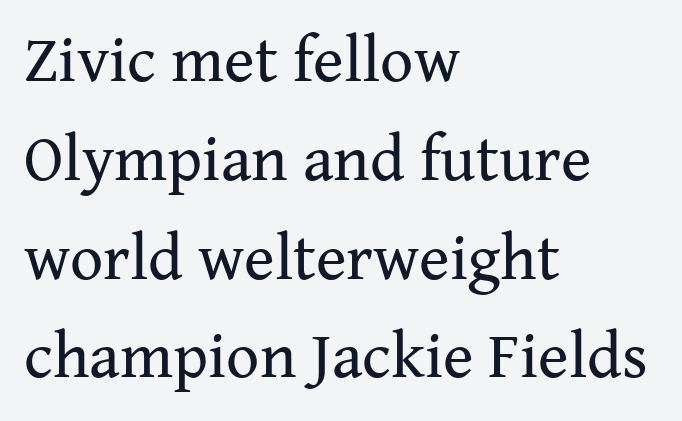
The image shows 65 px regular-weight serif type, upright; set left-aligned, normal line spacing (1.52x), normal letter spacing, not underlined; medium stroke contrast and a medium x-height.
